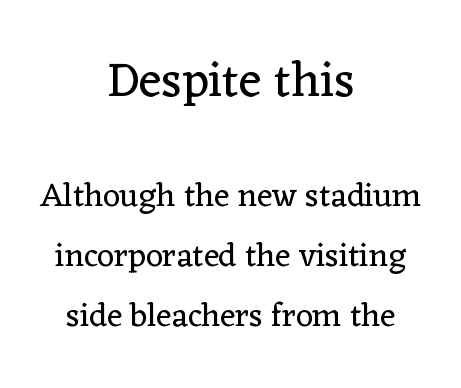
{"serif": "yes", "italic": "no", "bold": "no", "weight": "regular", "width": "normal", "stroke_contrast": "low", "x_height": "medium", "monospaced": "no", "underline": "no", "align": "center", "line_spacing_ratio": 1.82, "letter_spacing": "normal", "letter_spacing_em": 0.0, "larger_block": "first", "size_ratio": 1.48, "glyph_px": 49}
